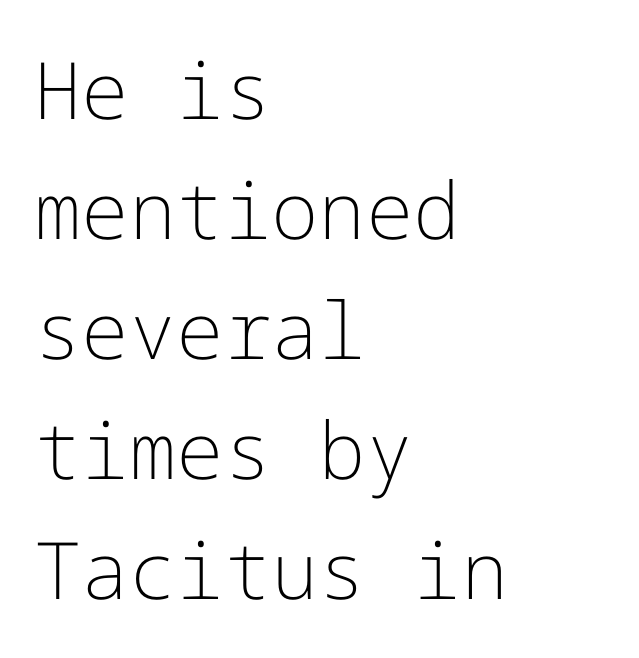
{"serif": "no", "italic": "no", "bold": "no", "weight": "light", "width": "normal", "stroke_contrast": "low", "x_height": "medium", "underline": "no", "align": "left", "line_spacing": "normal", "line_spacing_ratio": 1.52, "letter_spacing": "normal", "letter_spacing_em": 0.0, "glyph_px": 79}
